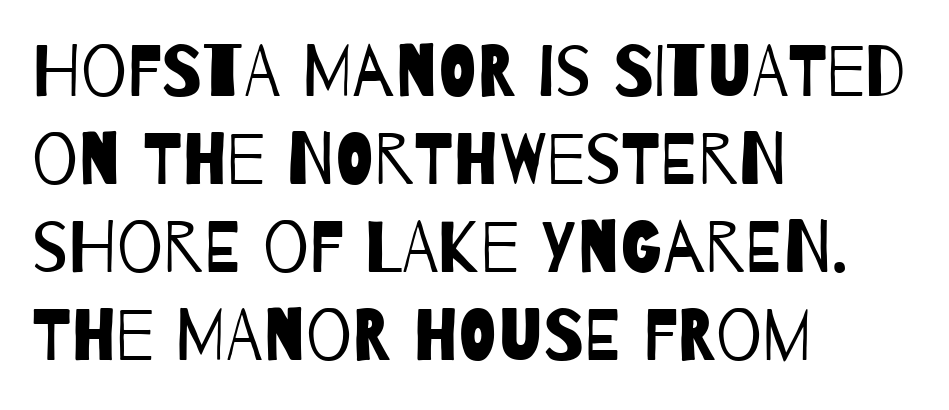
The image shows 72 px regular-weight, condensed sans-serif type; set left-aligned, line spacing 1.22x, normal letter spacing, not underlined; low stroke contrast and a large x-height.
